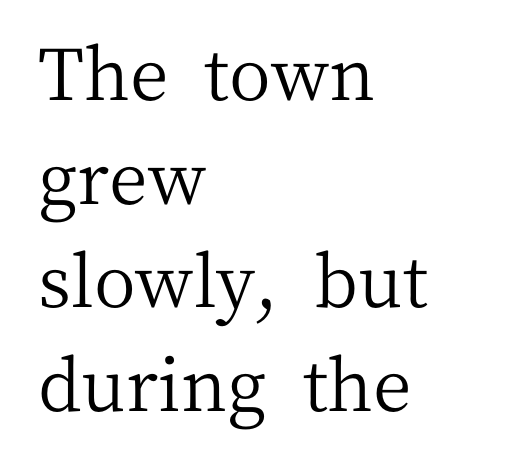
Q: Is the text bold? A: No.
Q: Is the text italic (slanted)? A: No, it is upright.
Q: Is the typeface a serif or a sans-serif typeface? A: Serif.
Q: Is the text underlined? A: No.
Q: How is the paragraph aligned? A: Left-aligned.
Q: Is the spacing between letters normal or unusually wide? A: Normal.
Q: Is the spacing between lines tight, normal or loose? A: Normal.
Q: Width (condensed, normal, or wide)? A: Normal.
Q: Stroke contrast? A: Medium.
Q: x-height? A: Medium.
Q: Monospaced? A: No.
